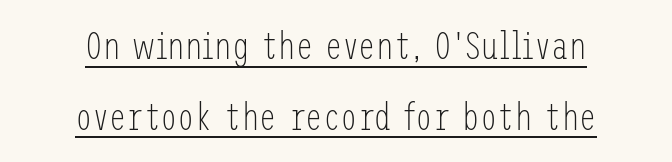
The letters carry no serifs — their stems end cleanly without finishing strokes. Casual observation: everything's sitting right in the middle. These lines keep a tight, regular rhythm from letter to letter. A typographer would call this underscored text. Weight: regular or lighter. The lettering stays uniformly vertical, giving the passage a roman look.
